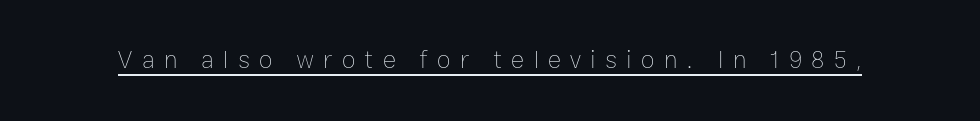
{"italic": "no", "bold": "no", "underline": "yes", "letter_spacing": "wide", "letter_spacing_em": 0.37, "glyph_px": 25}
